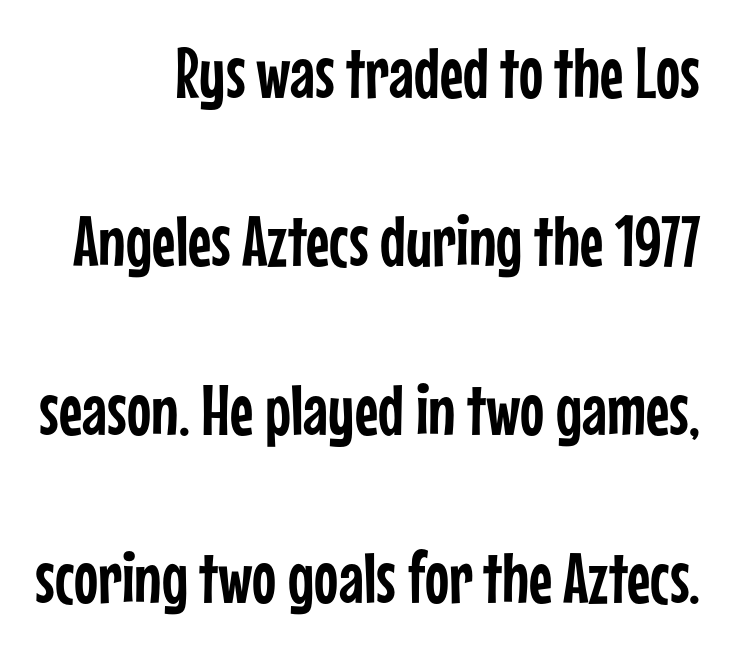
Q: Is the text italic (slanted)? A: No, it is upright.
Q: Is the typeface a serif or a sans-serif typeface? A: Sans-serif.
Q: Is the text underlined? A: No.
Q: How is the paragraph aligned? A: Right-aligned.
Q: Is the spacing between letters normal or unusually wide? A: Normal.
Q: Is the spacing between lines tight, normal or loose? A: Loose.
Q: Width (condensed, normal, or wide)? A: Condensed.
Q: Stroke contrast? A: Low.
Q: x-height? A: Medium.
Q: Monospaced? A: No.
